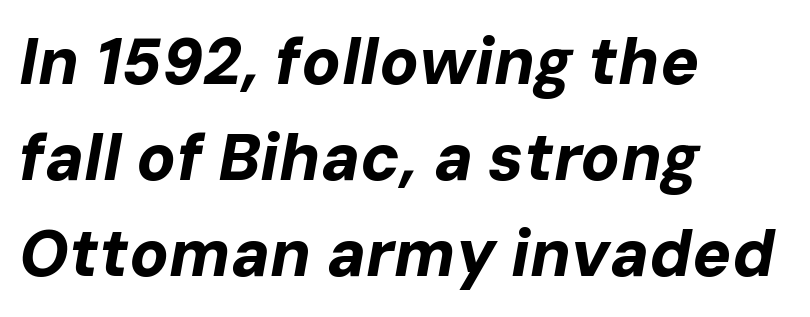
Q: Is the text bold? A: Yes.
Q: Is the text italic (slanted)? A: Yes, it leans right by about 10 degrees.
Q: Is the text underlined? A: No.
Q: How is the paragraph aligned? A: Left-aligned.
Q: Is the spacing between letters normal or unusually wide? A: Normal.
Q: Is the spacing between lines tight, normal or loose? A: Normal.
Q: Width (condensed, normal, or wide)? A: Normal.
Q: Stroke contrast? A: Low.
Q: x-height? A: Medium.
Q: Monospaced? A: No.
